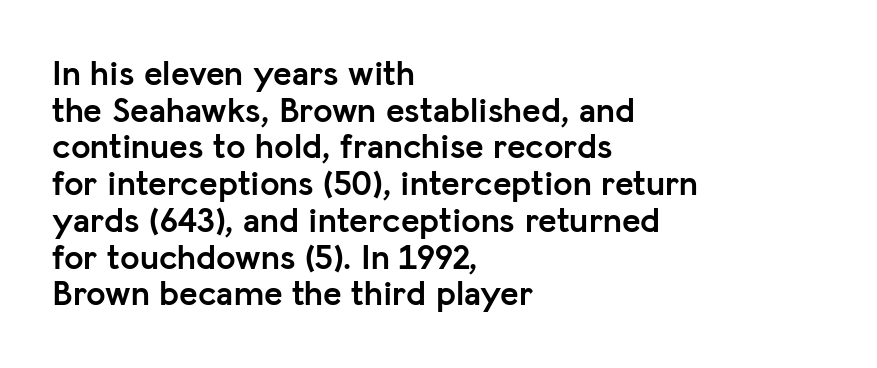
{"serif": "no", "italic": "no", "bold": "yes", "weight": "semibold", "width": "normal", "stroke_contrast": "low", "x_height": "medium", "monospaced": "no", "underline": "no", "align": "left", "line_spacing": "tight", "line_spacing_ratio": 1.05, "letter_spacing": "normal", "letter_spacing_em": 0.0, "glyph_px": 35}
